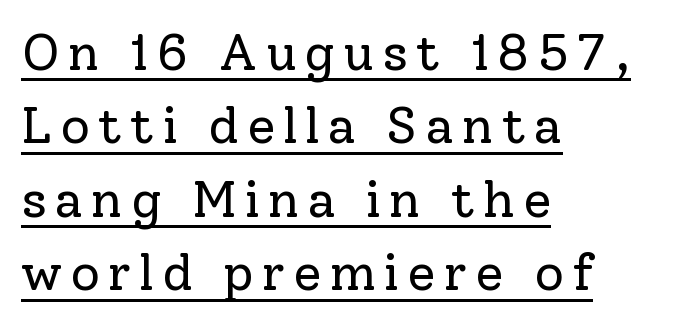
The image shows 51 px regular-weight serif type, upright; set left-aligned, normal line spacing (1.44x), underlined; low stroke contrast and a medium x-height.
